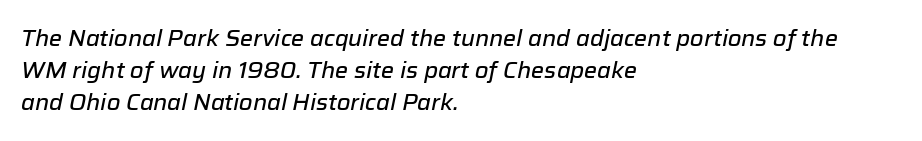
The image shows 22 px text type, italic (leaning right); set left-aligned, normal line spacing (1.45x), normal letter spacing, not underlined.
